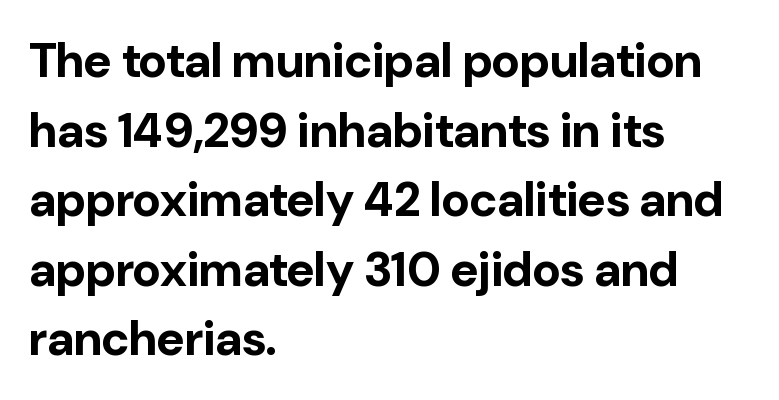
{"serif": "no", "italic": "no", "bold": "yes", "weight": "bold", "width": "normal", "stroke_contrast": "low", "x_height": "medium", "monospaced": "no", "underline": "no", "align": "left", "line_spacing": "normal", "line_spacing_ratio": 1.45, "letter_spacing": "normal", "letter_spacing_em": 0.0, "glyph_px": 48}
